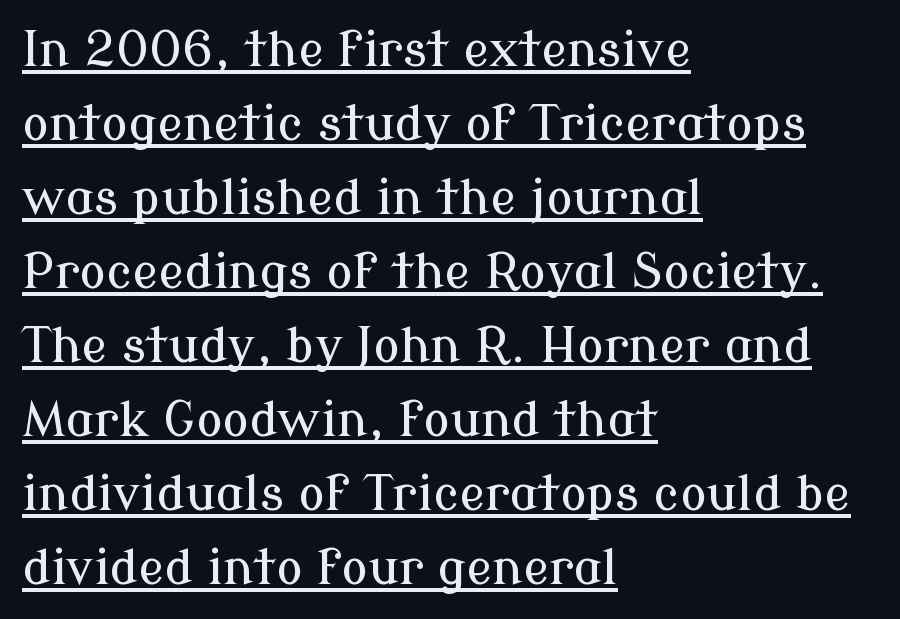
Q: Is the text italic (slanted)? A: No, it is upright.
Q: Is the typeface a serif or a sans-serif typeface? A: Serif.
Q: Is the text underlined? A: Yes.
Q: How is the paragraph aligned? A: Left-aligned.
Q: Is the spacing between letters normal or unusually wide? A: Normal.
Q: Is the spacing between lines tight, normal or loose? A: Normal.
Q: Width (condensed, normal, or wide)? A: Normal.
Q: Stroke contrast? A: Low.
Q: x-height? A: Medium.
Q: Monospaced? A: No.
